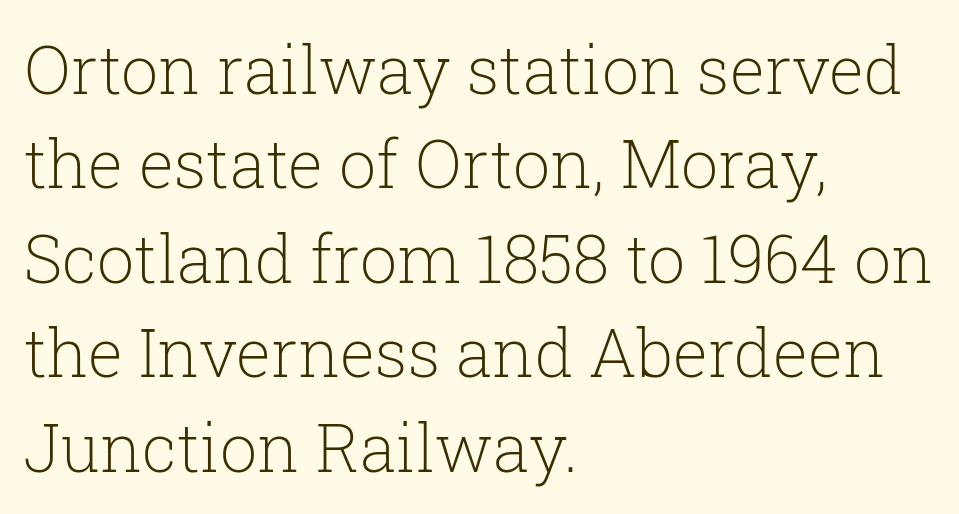
The image shows 66 px light serif type, upright; set left-aligned, normal line spacing (1.43x), normal letter spacing, not underlined; low stroke contrast and a medium x-height.
